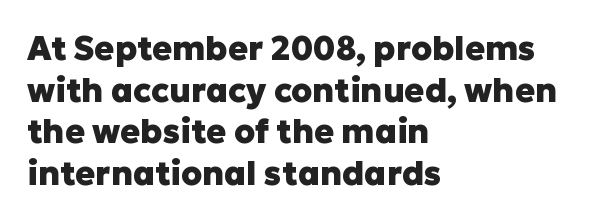
The image shows 33 px heavy sans-serif type, upright; set left-aligned, normal line spacing (1.26x), normal letter spacing, not underlined; low stroke contrast and a medium x-height.
